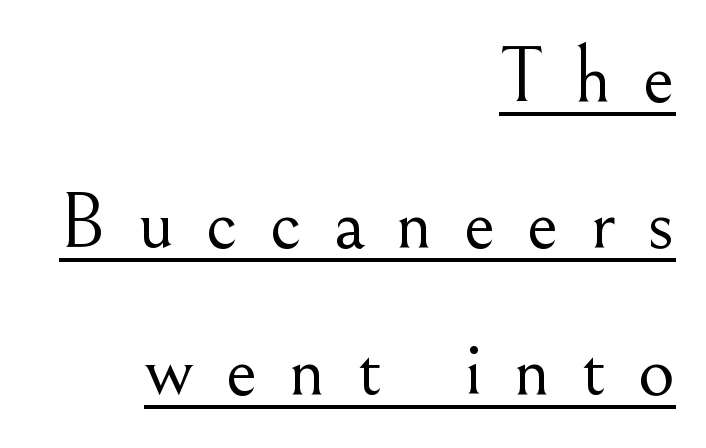
{"serif": "yes", "italic": "no", "bold": "no", "weight": "light", "width": "normal", "stroke_contrast": "medium", "x_height": "small", "monospaced": "no", "underline": "yes", "align": "right", "line_spacing_ratio": 1.83, "letter_spacing": "wide", "letter_spacing_em": 0.39, "glyph_px": 80}
